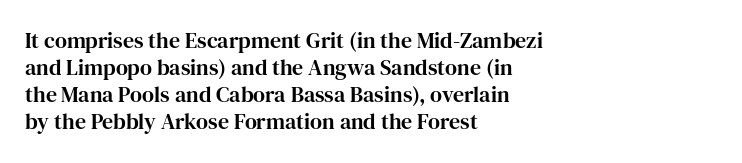
Q: Is the text italic (slanted)? A: No, it is upright.
Q: Is the text underlined? A: No.
Q: How is the paragraph aligned? A: Left-aligned.
Q: Is the spacing between letters normal or unusually wide? A: Normal.
